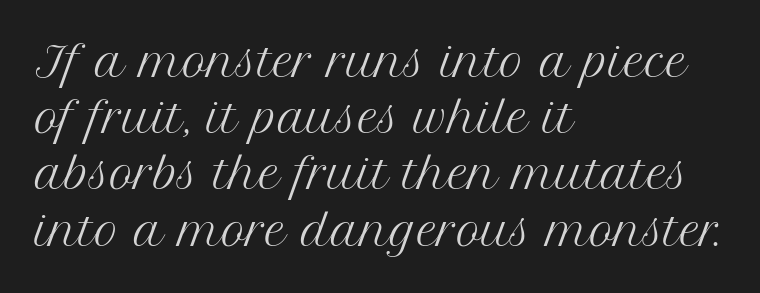
What's the leading like? Ordinary, nothing unusual. The foot of each line stays bare and open. Alignment: flush left. Think of a printed novel: that variable character pitch is what you see here.
